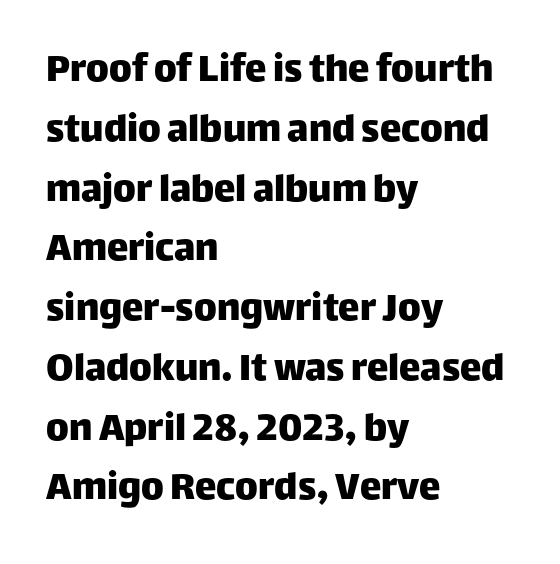
The image shows 43 px sans-serif type, upright; set left-aligned, normal line spacing (1.39x), normal letter spacing, not underlined; low stroke contrast and a large x-height.
